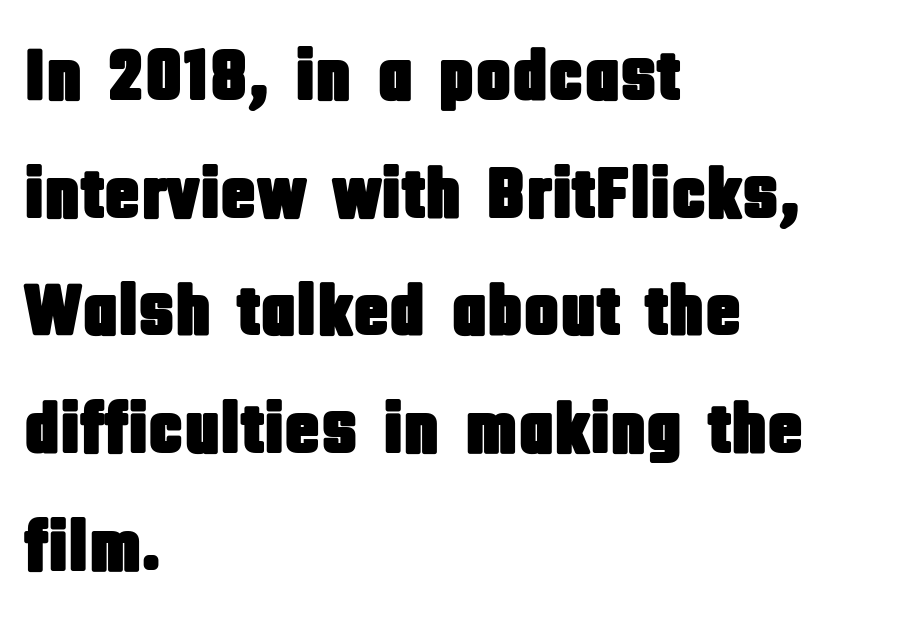
Reading down the block, your eye returns to a fixed left position each line. Observe the absence of serifs on each vertical stroke in this sample. The passage shown has conventional tracking throughout. The letters advance in unequal steps, a hallmark of proportional type. Only glyphs here, with clear space below each row.
